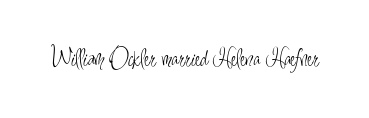
{"bold": "no", "underline": "no", "letter_spacing": "normal", "letter_spacing_em": 0.0, "glyph_px": 25}
